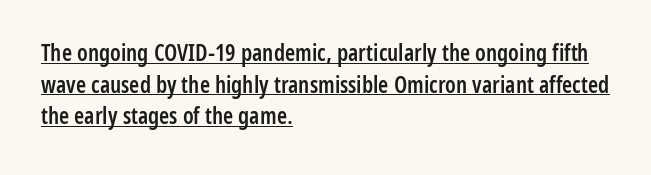
{"italic": "no", "bold": "semi", "underline": "yes", "align": "left", "line_spacing": "normal", "line_spacing_ratio": 1.37, "letter_spacing": "normal", "letter_spacing_em": 0.0, "glyph_px": 23}
